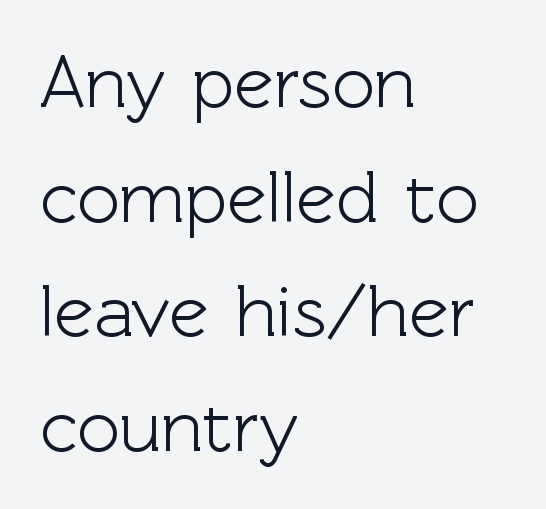
{"serif": "no", "italic": "no", "width": "normal", "x_height": "medium", "monospaced": "no", "underline": "no", "align": "left", "line_spacing": "normal", "line_spacing_ratio": 1.55, "letter_spacing": "normal", "letter_spacing_em": 0.0, "glyph_px": 74}
